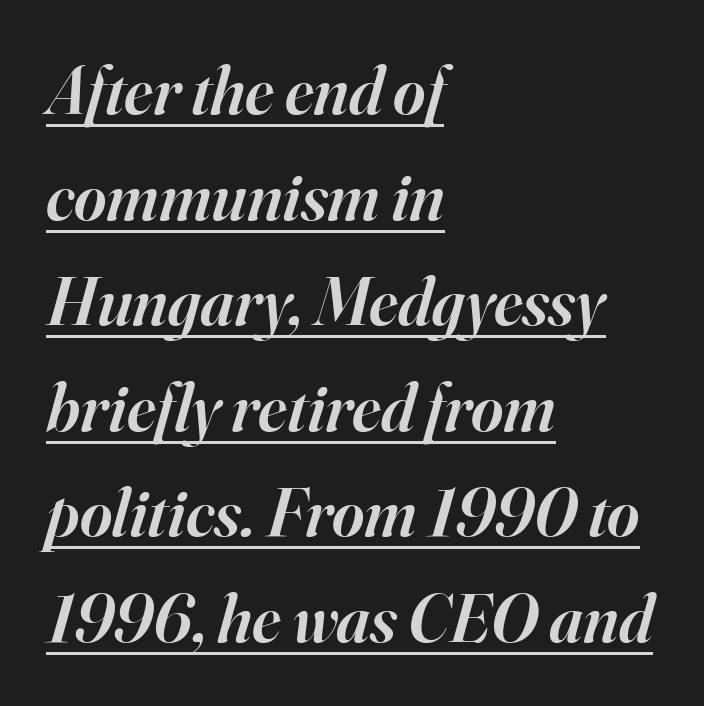
The image shows 69 px semibold serif type, italic (leaning right); set left-aligned, normal line spacing (1.53x), normal letter spacing, underlined; high stroke contrast and a small x-height.
